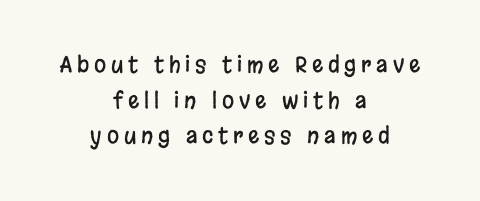
{"italic": "no", "underline": "no", "align": "center", "line_spacing": "normal", "line_spacing_ratio": 1.62, "letter_spacing": "wide", "letter_spacing_em": 0.22, "glyph_px": 22}
